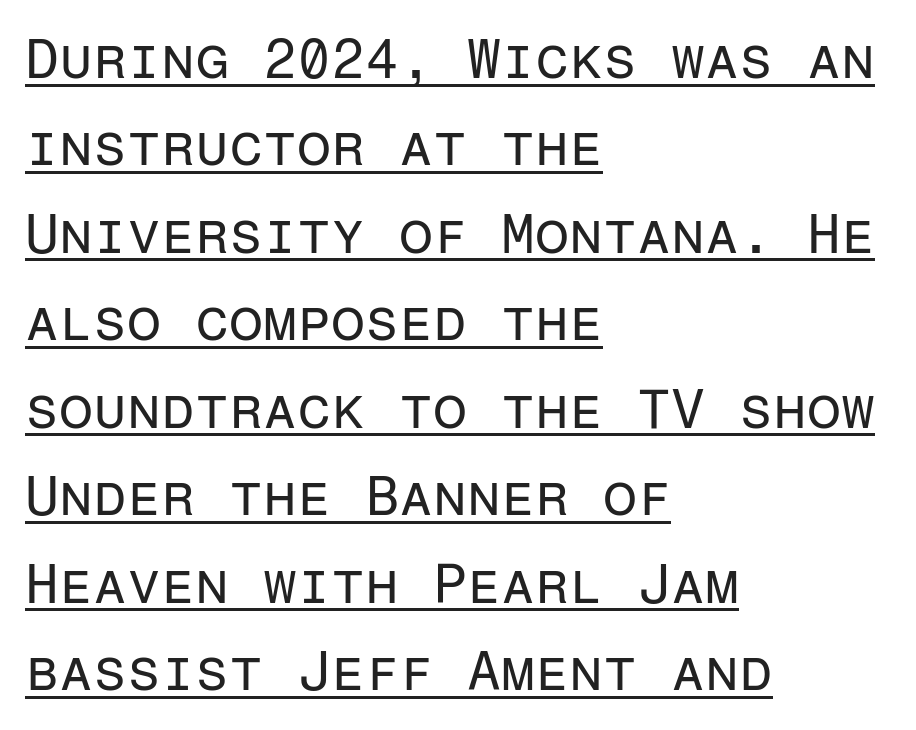
A typographer would call this underscored text. Serifs: no, the terminals of the letterforms are clean. Honestly, the row spacing looks completely unremarkable. Letter spacing: default. In CSS terms this would be text-align: left.
